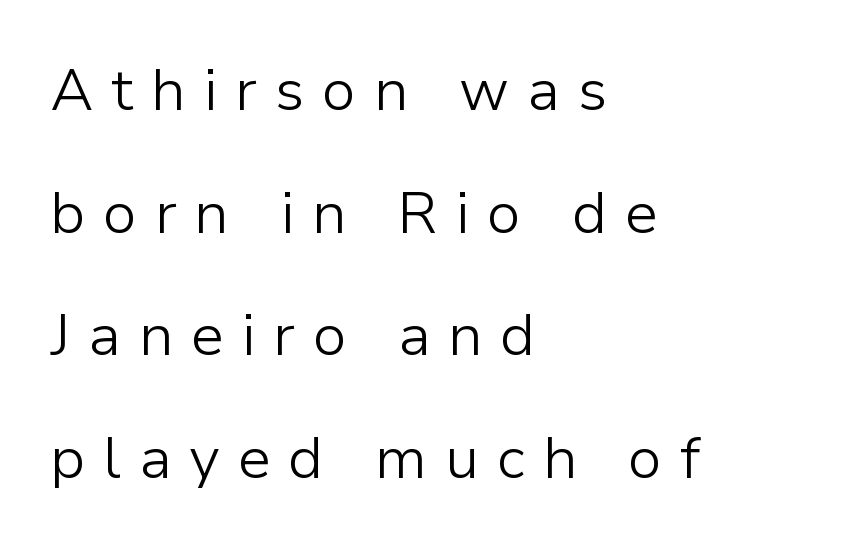
Substantial extra tracking has been applied to these lines. Stroke terminals: plain, sans-serif. Proportional: the letters do not fall into vertical columns. Reading down the column, the eye jumps a long way to each next line.
